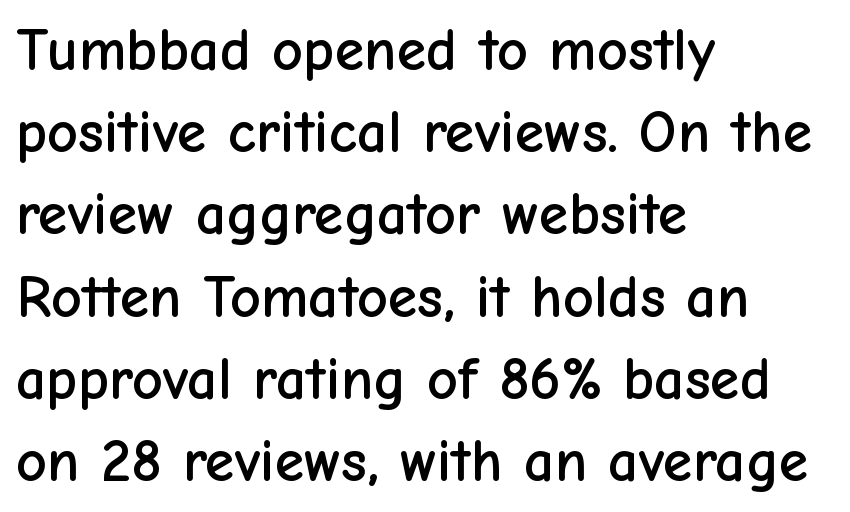
{"serif": "no", "italic": "no", "width": "normal", "stroke_contrast": "low", "x_height": "medium", "monospaced": "no", "underline": "no", "align": "left", "line_spacing": "normal", "line_spacing_ratio": 1.37, "letter_spacing": "normal", "letter_spacing_em": 0.0, "glyph_px": 60}
